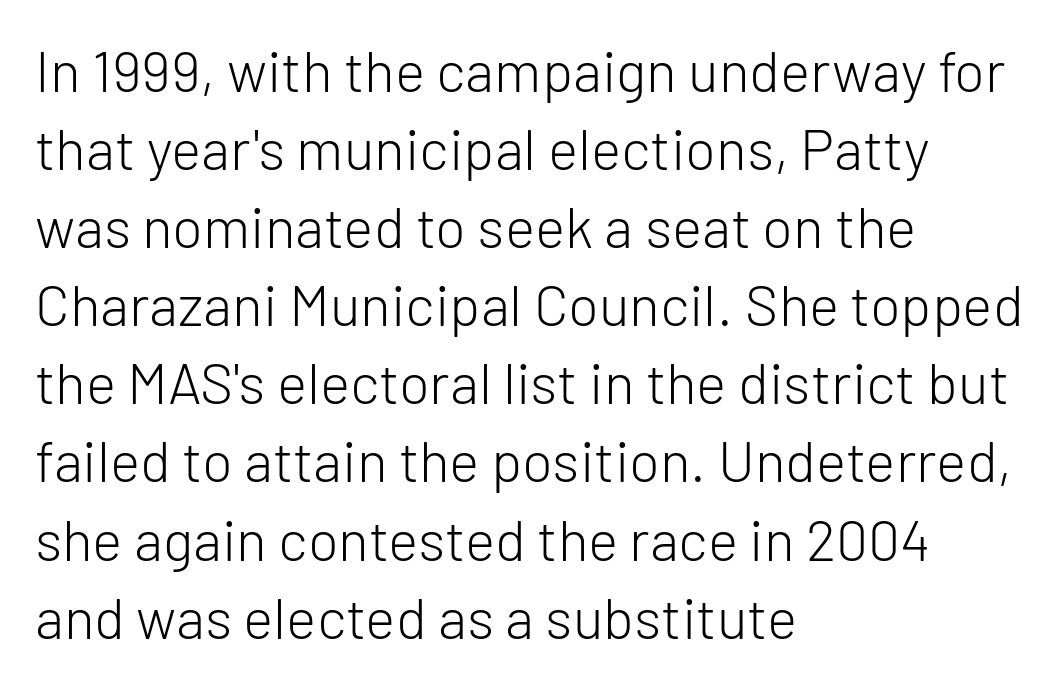
The image shows 57 px light sans-serif type, upright; set left-aligned, normal line spacing (1.37x), normal letter spacing, not underlined; low stroke contrast and a medium x-height.
